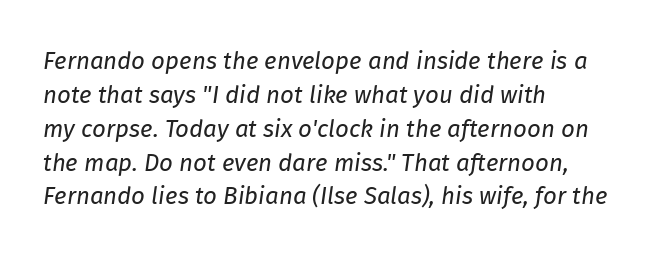
The image shows 24 px text type, italic (leaning right); set left-aligned, normal line spacing (1.41x), normal letter spacing, not underlined.
